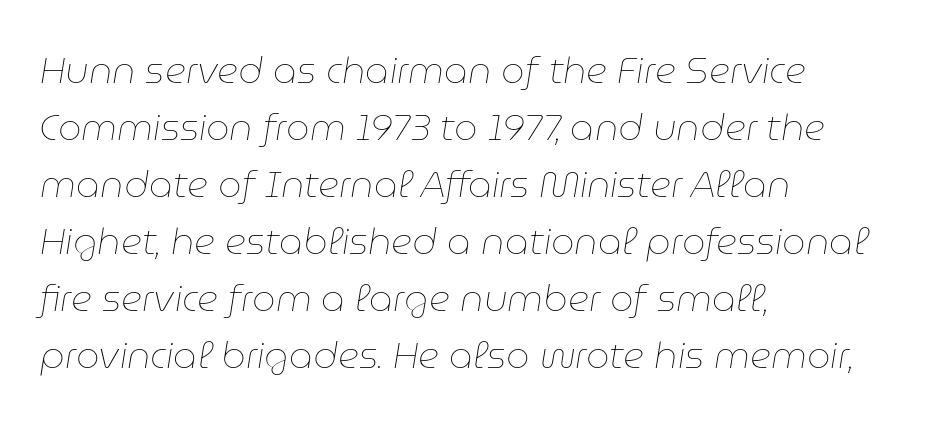
Q: Is the text bold? A: No.
Q: Is the text italic (slanted)? A: Yes, it leans right by about 9 degrees.
Q: Is the text underlined? A: No.
Q: How is the paragraph aligned? A: Left-aligned.
Q: Is the spacing between letters normal or unusually wide? A: Normal.
Q: Is the spacing between lines tight, normal or loose? A: Normal.
Q: Width (condensed, normal, or wide)? A: Normal.
Q: Stroke contrast? A: Low.
Q: x-height? A: Medium.
Q: Monospaced? A: No.
